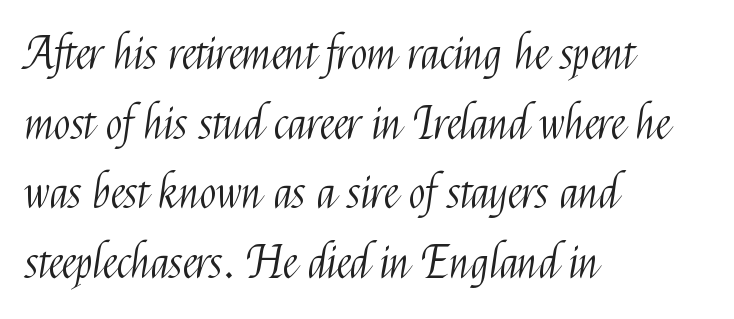
Q: Is the text bold? A: No.
Q: Is the text italic (slanted)? A: Yes.
Q: Is the typeface a serif or a sans-serif typeface? A: Sans-serif.
Q: Is the text underlined? A: No.
Q: How is the paragraph aligned? A: Left-aligned.
Q: Is the spacing between letters normal or unusually wide? A: Normal.
Q: Is the spacing between lines tight, normal or loose? A: Normal.
Q: Width (condensed, normal, or wide)? A: Condensed.
Q: Stroke contrast? A: Medium.
Q: x-height? A: Medium.
Q: Monospaced? A: No.
